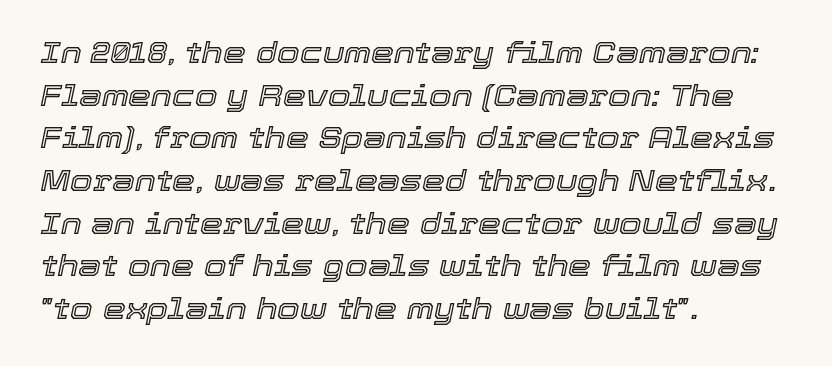
The image shows 29 px text type, italic (leaning right); set left-aligned, normal line spacing (1.47x), normal letter spacing, not underlined; a medium x-height.
